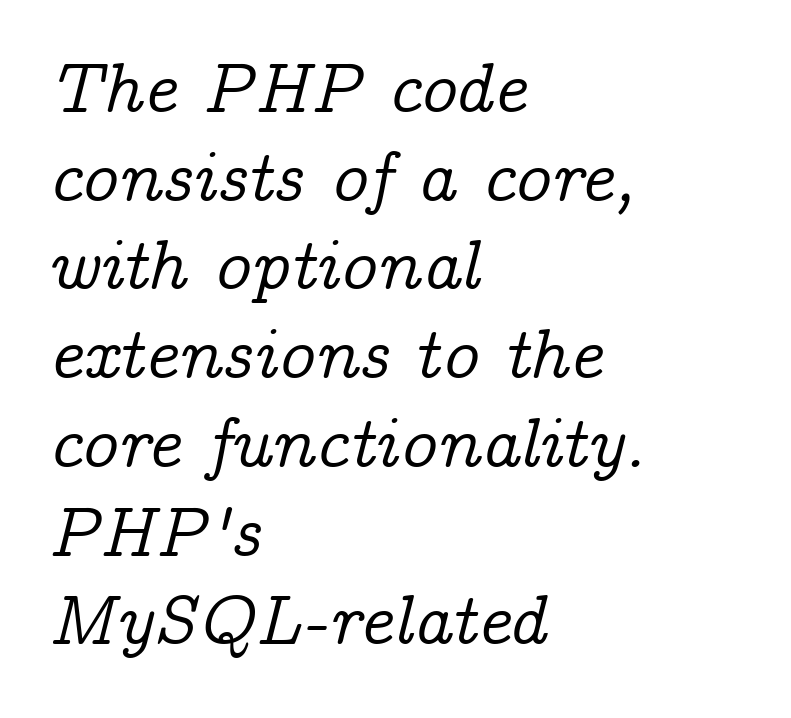
The image shows 71 px serif type, italic (leaning right); set left-aligned, normal line spacing (1.25x), normal letter spacing, not underlined; low stroke contrast and a medium x-height.
